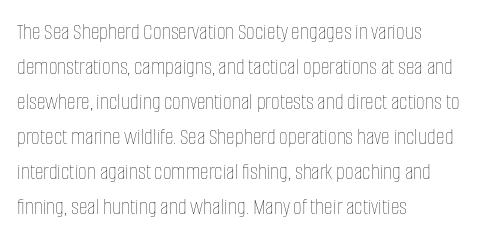
No word sits above an underline. This is the regular roman posture of the typeface. The lines in this sample share a left origin and differ only in where they stop. Successive baselines arrive at the customary interval.
